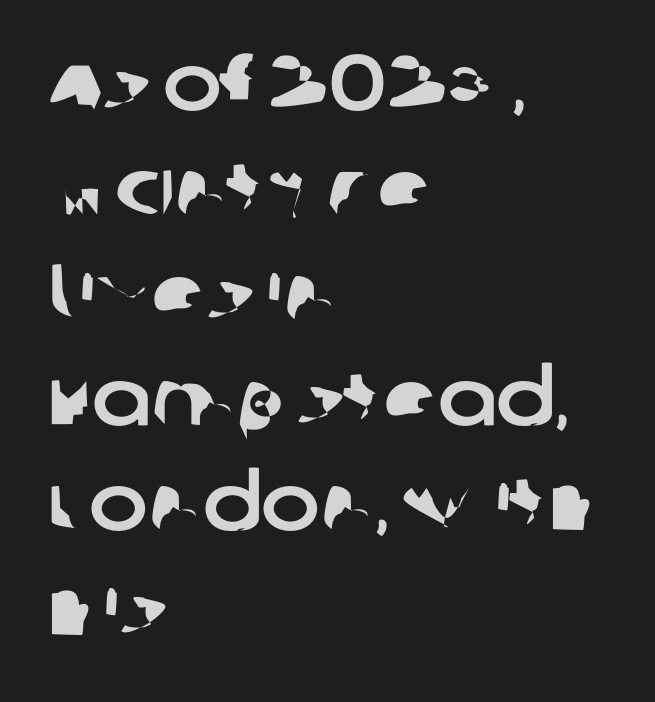
{"serif": "no", "width": "normal", "stroke_contrast": "low", "x_height": "large", "monospaced": "no", "underline": "no", "align": "left", "line_spacing": "normal", "line_spacing_ratio": 1.33, "letter_spacing": "normal", "letter_spacing_em": 0.0, "glyph_px": 79}
